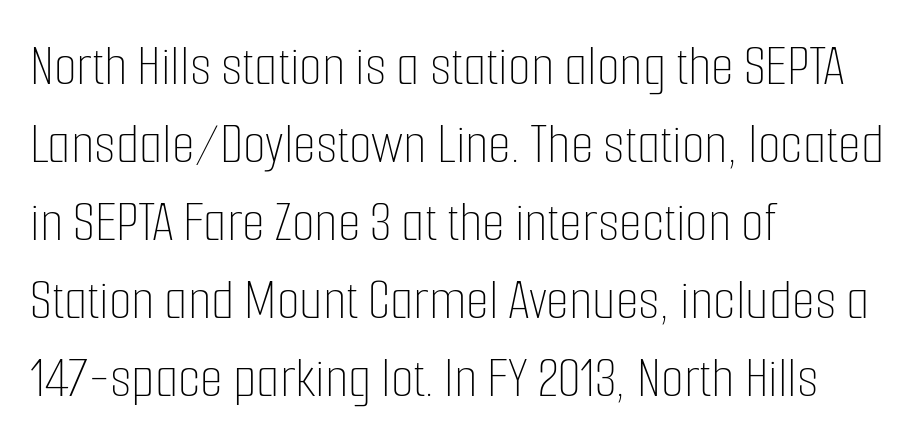
Q: Is the text bold? A: No.
Q: Is the text italic (slanted)? A: No, it is upright.
Q: Is the text underlined? A: No.
Q: How is the paragraph aligned? A: Left-aligned.
Q: Is the spacing between letters normal or unusually wide? A: Normal.
Q: Is the spacing between lines tight, normal or loose? A: Normal.
Q: Width (condensed, normal, or wide)? A: Condensed.
Q: Stroke contrast? A: Low.
Q: x-height? A: Medium.
Q: Monospaced? A: No.
